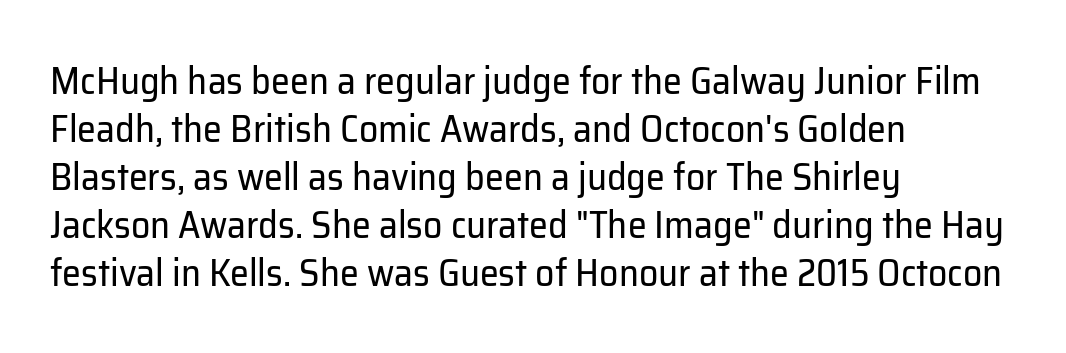
Vertical strokes here are truly vertical. Here the designer chose a conventional face with non-uniform glyph widths. A light-to-regular cut is what we see here. If you drew a ruler down the left edge, every line would touch it. The rendering keeps characters at their native spacing. Check where the strokes stop: nothing finishes them off — pure sans.
